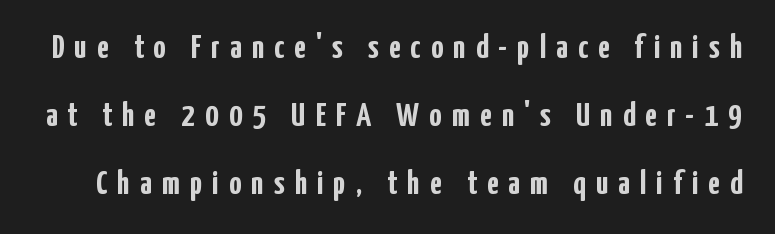
The typesetting leans heavy: a genuine bold. Unlike a traditional serif, this face leaves its strokes unadorned. The letters advance in unequal steps, a hallmark of proportional type. Beneath every word, the page is bare. What's the leading like? Stretched, with rows far apart.
